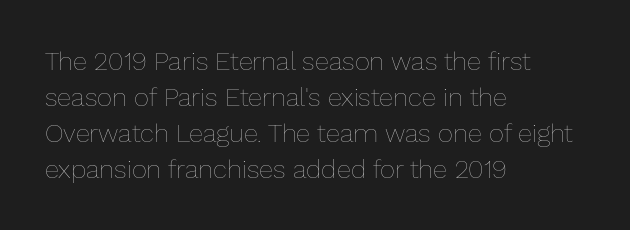
{"italic": "no", "bold": "no", "underline": "no", "align": "left", "line_spacing": "normal", "line_spacing_ratio": 1.38, "letter_spacing": "normal", "letter_spacing_em": 0.0, "glyph_px": 26}
